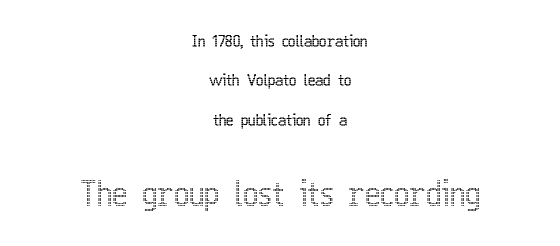
{"italic": "no", "width": "condensed", "x_height": "medium", "monospaced": "no", "underline": "no", "align": "center", "line_spacing": "loose", "line_spacing_ratio": 2.46, "letter_spacing": "normal", "letter_spacing_em": 0.0, "larger_block": "second", "size_ratio": 2.06, "glyph_px": 33}
